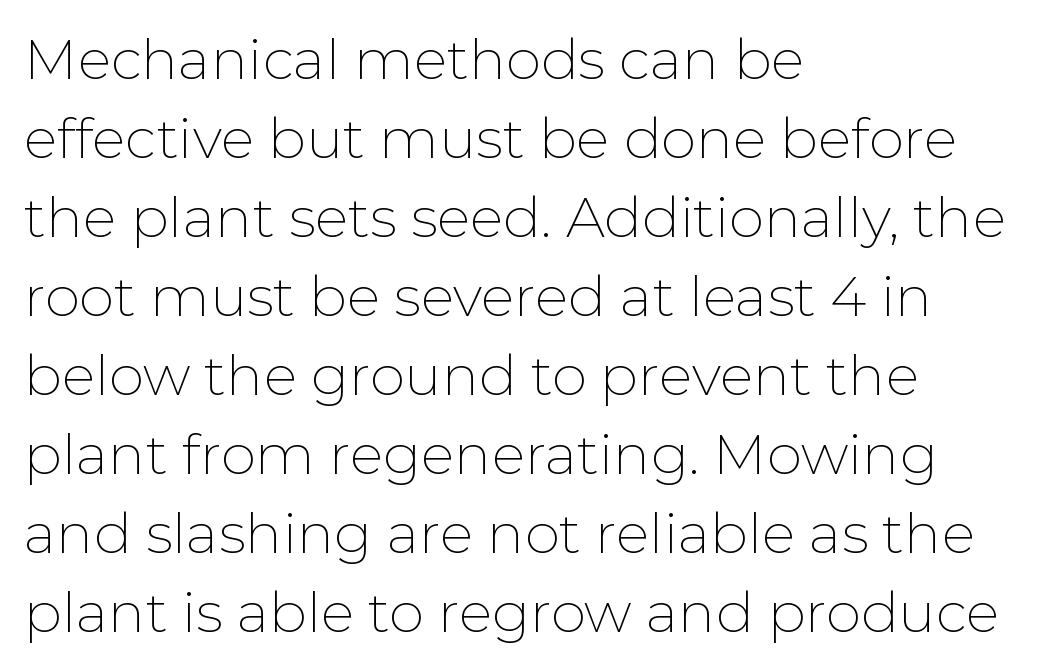
The image shows 56 px thin sans-serif type, upright; set left-aligned, normal line spacing (1.41x), normal letter spacing, not underlined; low stroke contrast and a medium x-height.
